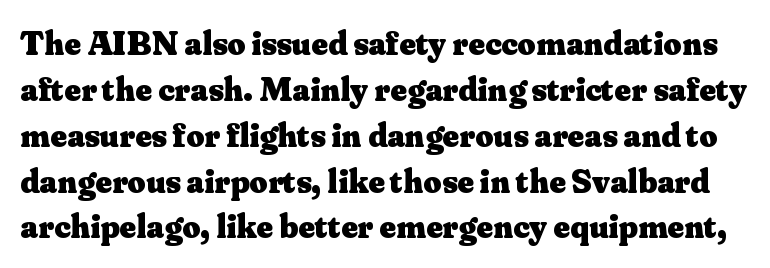
In terms of letterspacing, this is plain default setting. The space between consecutive lines is moderate. Rendered with straight, roman letterforms. The string is rendered with underlining switched off. A serif font was chosen for this passage.
